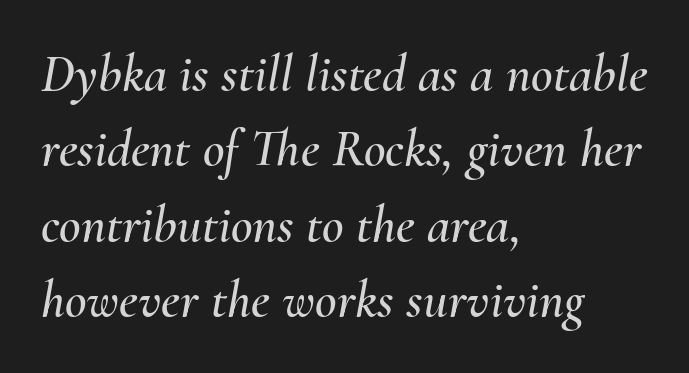
Q: Is the text italic (slanted)? A: Yes, it leans right by about 10 degrees.
Q: Is the text underlined? A: No.
Q: How is the paragraph aligned? A: Left-aligned.
Q: Is the spacing between letters normal or unusually wide? A: Normal.
Q: Is the spacing between lines tight, normal or loose? A: Normal.
Q: Width (condensed, normal, or wide)? A: Normal.
Q: Stroke contrast? A: Medium.
Q: x-height? A: Small.
Q: Monospaced? A: No.
